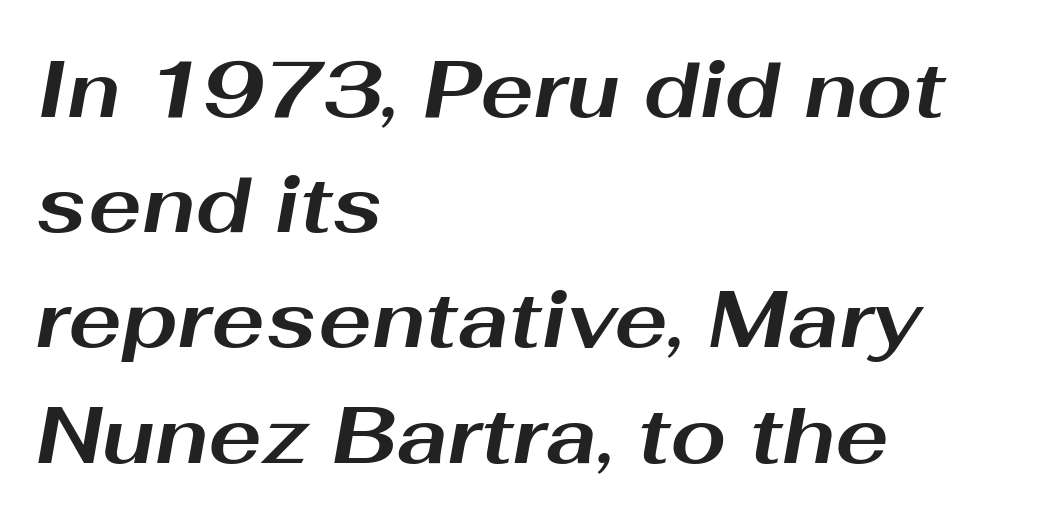
Q: Is the text bold? A: Yes.
Q: Is the text italic (slanted)? A: Yes, it leans right by about 10 degrees.
Q: Is the text underlined? A: No.
Q: How is the paragraph aligned? A: Left-aligned.
Q: Is the spacing between letters normal or unusually wide? A: Normal.
Q: Is the spacing between lines tight, normal or loose? A: Normal.
Q: Width (condensed, normal, or wide)? A: Wide.
Q: Stroke contrast? A: Medium.
Q: x-height? A: Medium.
Q: Monospaced? A: No.
